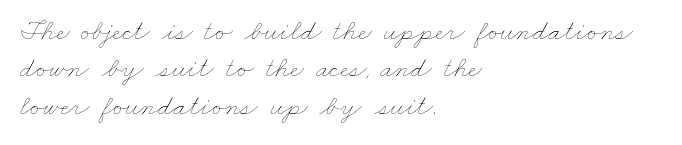
{"bold": "no", "weight": "thin", "width": "wide", "stroke_contrast": "low", "x_height": "small", "monospaced": "no", "underline": "no", "align": "left", "line_spacing": "normal", "line_spacing_ratio": 1.29, "letter_spacing": "normal", "letter_spacing_em": 0.0, "glyph_px": 29}
